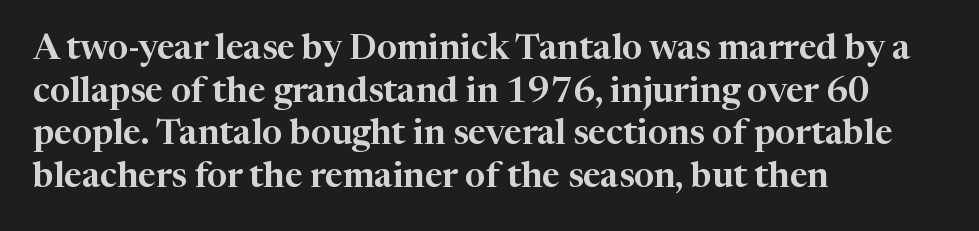
This rendering uses left alignment, leaving the right contour irregular. A typesetter would call this zero additional tracking. Words float on clear page, feet unadorned. Think of a printed novel: that variable character pitch is what you see here.
